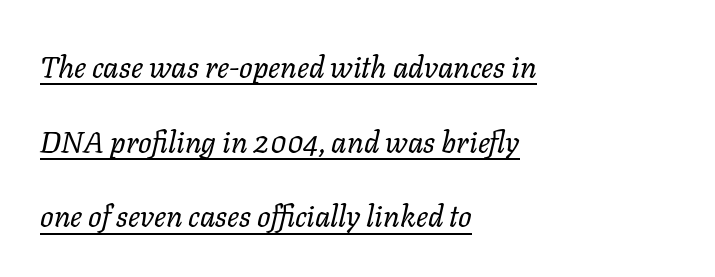
The image shows 30 px regular-weight type, italic (leaning right); set left-aligned, loose line spacing (2.49x), normal letter spacing, underlined; low stroke contrast and a medium x-height.
